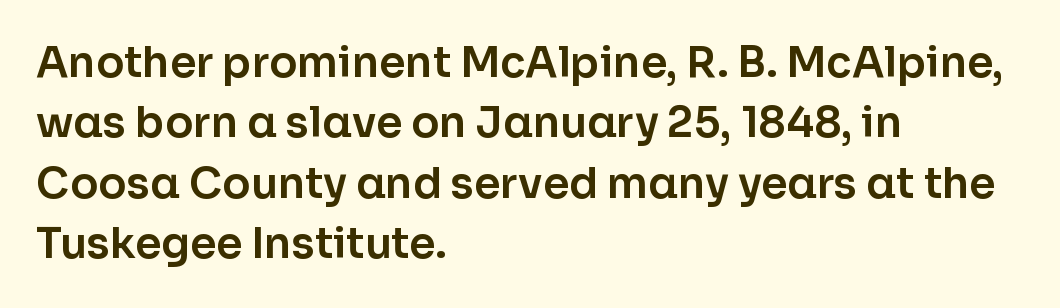
Q: Is the text italic (slanted)? A: No, it is upright.
Q: Is the typeface a serif or a sans-serif typeface? A: Sans-serif.
Q: Is the text underlined? A: No.
Q: How is the paragraph aligned? A: Left-aligned.
Q: Is the spacing between letters normal or unusually wide? A: Normal.
Q: Is the spacing between lines tight, normal or loose? A: Normal.
Q: Width (condensed, normal, or wide)? A: Normal.
Q: Stroke contrast? A: Low.
Q: x-height? A: Medium.
Q: Monospaced? A: No.
